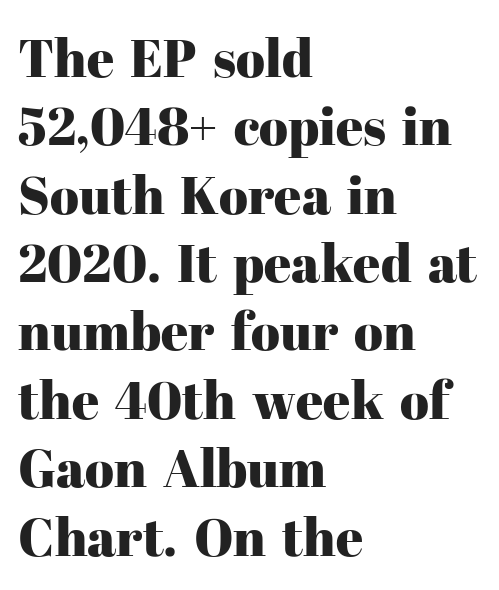
{"serif": "yes", "italic": "no", "width": "normal", "stroke_contrast": "high", "x_height": "medium", "monospaced": "no", "underline": "no", "align": "left", "line_spacing": "normal", "line_spacing_ratio": 1.29, "letter_spacing": "normal", "letter_spacing_em": 0.0, "glyph_px": 53}
